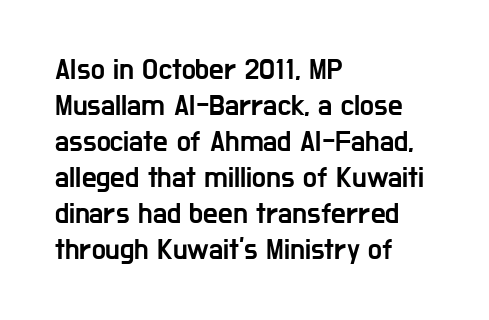
Q: Is the text italic (slanted)? A: No, it is upright.
Q: Is the typeface a serif or a sans-serif typeface? A: Sans-serif.
Q: Is the text underlined? A: No.
Q: How is the paragraph aligned? A: Left-aligned.
Q: Is the spacing between letters normal or unusually wide? A: Normal.
Q: Width (condensed, normal, or wide)? A: Condensed.
Q: Stroke contrast? A: Low.
Q: x-height? A: Medium.
Q: Monospaced? A: No.
